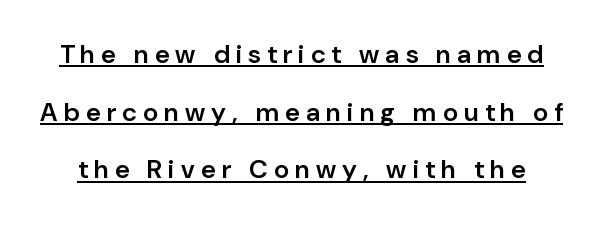
Line spacing here is loose. Students, observe the line beneath the letters — that is underlining. The letters stand upright; this is a roman face. Does extra space separate the letters? Yes, quite a lot of it. Look at the stroke-to-counter ratio: somewhat heavy, a semibold.
